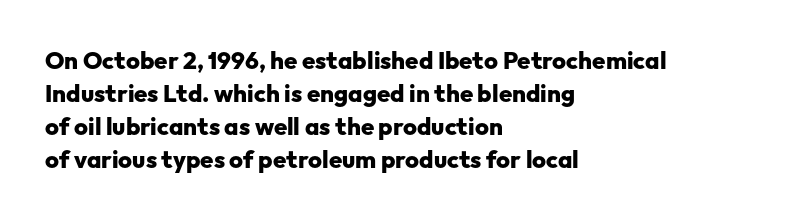
Q: Is the text bold? A: Yes.
Q: Is the text italic (slanted)? A: No, it is upright.
Q: Is the text underlined? A: No.
Q: How is the paragraph aligned? A: Left-aligned.
Q: Is the spacing between letters normal or unusually wide? A: Normal.
Q: Is the spacing between lines tight, normal or loose? A: Normal.
